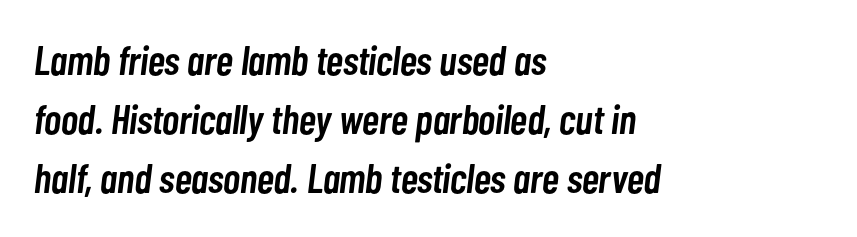
{"italic": "yes", "lean": "right", "slant_degrees": 7, "bold": "semi", "weight": "semibold", "width": "condensed", "stroke_contrast": "low", "x_height": "medium", "monospaced": "no", "underline": "no", "align": "left", "line_spacing": "normal", "line_spacing_ratio": 1.44, "letter_spacing": "normal", "letter_spacing_em": 0.0, "glyph_px": 41}
